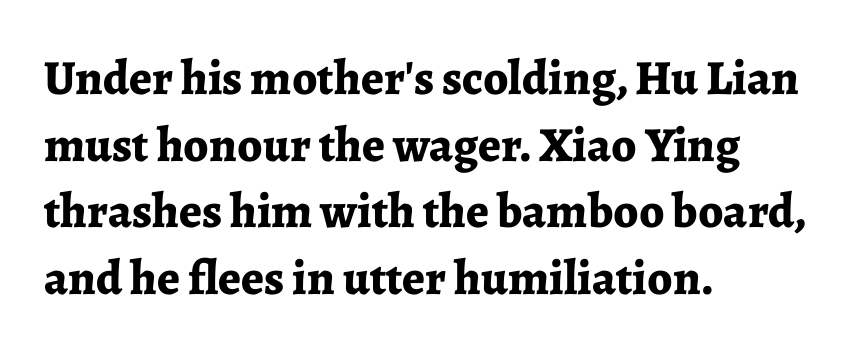
The image shows 49 px bold serif type, upright; set left-aligned, normal line spacing (1.36x), normal letter spacing, not underlined; low stroke contrast and a medium x-height.
